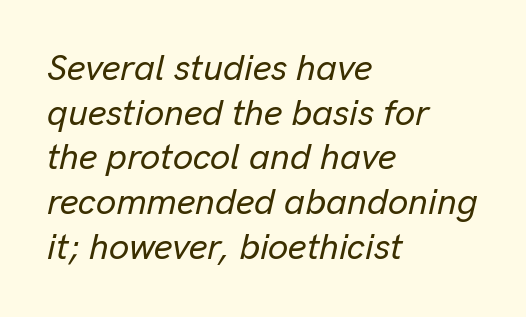
Glance below the letters and you will spot only blank space. Italic? Definitely — the glyphs are oblique. Varying glyph widths throughout — classic text-font behaviour. Nothing unusual about the tracking: characters are spaced as the font intends. Layout note: lines flush left.
